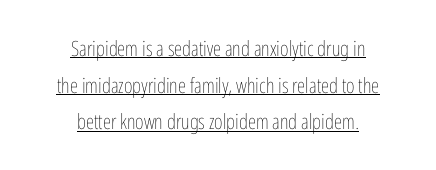
Q: Is the text bold? A: No.
Q: Is the text italic (slanted)? A: No, it is upright.
Q: Is the text underlined? A: Yes.
Q: How is the paragraph aligned? A: Centered.
Q: Is the spacing between letters normal or unusually wide? A: Normal.
